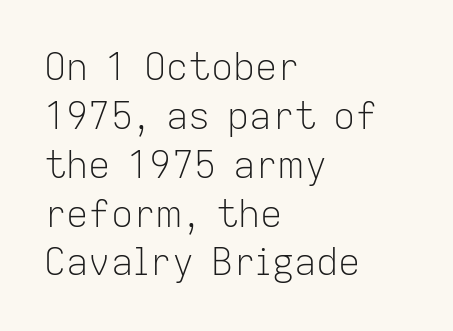
The image shows 37 px light sans-serif type, upright; set left-aligned, normal line spacing (1.32x), normal letter spacing, not underlined; low stroke contrast and a medium x-height.
